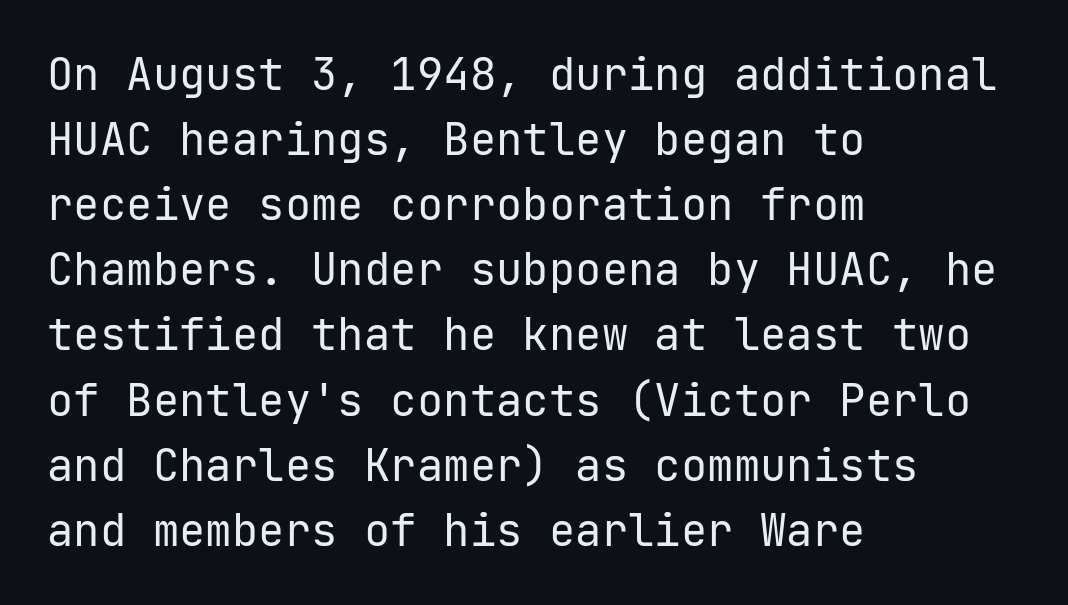
The image shows 44 px regular-weight sans-serif type, upright, monospaced; set left-aligned, normal line spacing (1.48x), normal letter spacing, not underlined; low stroke contrast and a medium x-height.
